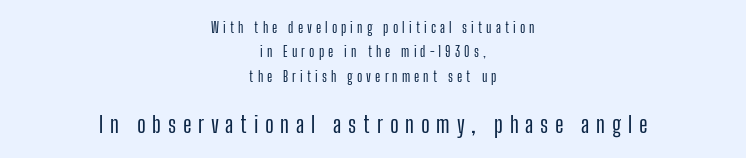
Q: Is the text italic (slanted)? A: No, it is upright.
Q: Is the text underlined? A: No.
Q: How is the paragraph aligned? A: Centered.
Q: Is the spacing between letters normal or unusually wide? A: Unusually wide.
Q: Which block of text is set in a larger size, the first (top) or the second (bottom)? A: The second (bottom) one.
